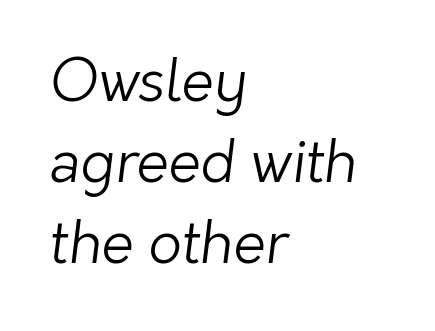
Q: Is the text bold? A: No.
Q: Is the typeface a serif or a sans-serif typeface? A: Sans-serif.
Q: Is the text underlined? A: No.
Q: How is the paragraph aligned? A: Left-aligned.
Q: Is the spacing between letters normal or unusually wide? A: Normal.
Q: Is the spacing between lines tight, normal or loose? A: Normal.
Q: Width (condensed, normal, or wide)? A: Normal.
Q: Stroke contrast? A: Low.
Q: x-height? A: Medium.
Q: Monospaced? A: No.
